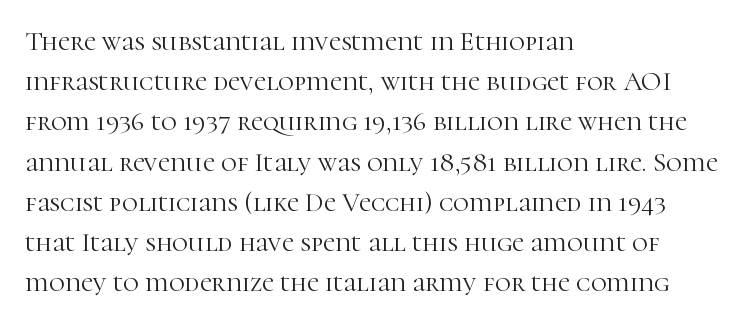
Q: Is the text bold? A: No.
Q: Is the text italic (slanted)? A: No, it is upright.
Q: Is the text underlined? A: No.
Q: How is the paragraph aligned? A: Left-aligned.
Q: Is the spacing between letters normal or unusually wide? A: Normal.
Q: Is the spacing between lines tight, normal or loose? A: Normal.
